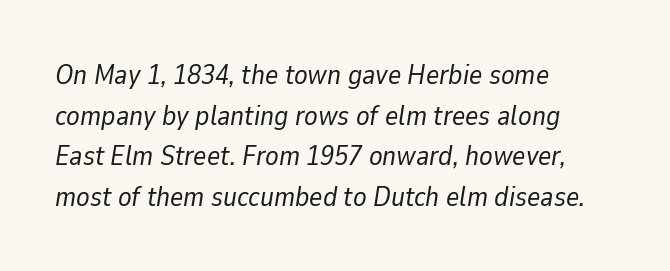
Every character sits at an angle, as italics do. Regarding leading, the lines here are spaced in the standard way. A student would call this left alignment; a typographer would say flush left, rag right. Bold? No — there's no thickening of the strokes.
